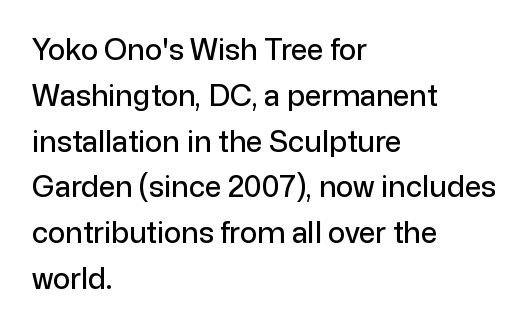
{"serif": "no", "italic": "no", "width": "normal", "stroke_contrast": "low", "x_height": "medium", "monospaced": "no", "underline": "no", "align": "left", "line_spacing": "normal", "line_spacing_ratio": 1.58, "letter_spacing": "normal", "letter_spacing_em": 0.0, "glyph_px": 29}
